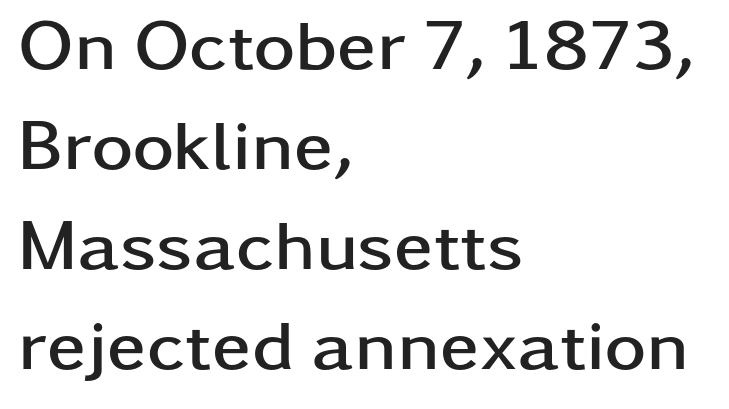
The image shows 71 px semibold, wide sans-serif type, upright; set left-aligned, normal line spacing (1.41x), normal letter spacing, not underlined; low stroke contrast and a medium x-height.
